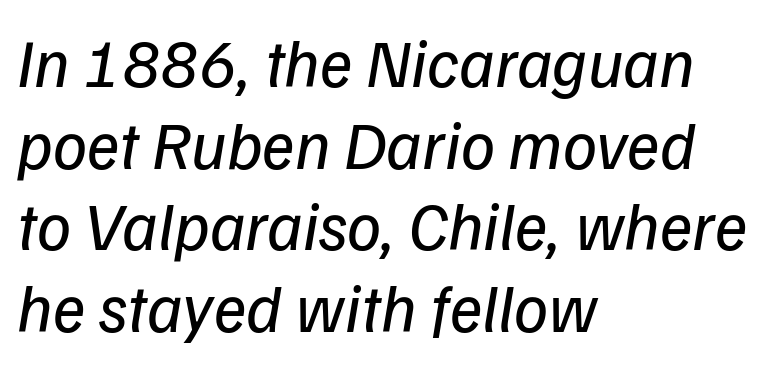
Glance below the letters and you will spot only blank space. The line texture is even and compact thanks to regular tracking. No chunkiness to these letters — they're not bold. This sample has the flowing, uneven cadence of proportional lettering. Visually the block forms a straight wall on the left and a jagged coastline on the right. The face used here has a pronounced slope to its letters.
